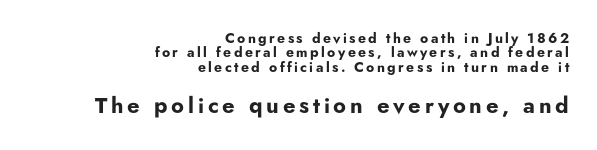
Q: Is the text bold? A: Yes.
Q: Is the text italic (slanted)? A: No, it is upright.
Q: Is the text underlined? A: No.
Q: How is the paragraph aligned? A: Right-aligned.
Q: Is the spacing between lines tight, normal or loose? A: Tight.
Q: Which block of text is set in a larger size, the first (top) or the second (bottom)? A: The second (bottom) one.
